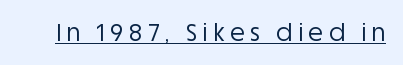
{"italic": "no", "bold": "no", "underline": "yes", "letter_spacing": "wide", "letter_spacing_em": 0.23, "glyph_px": 24}
